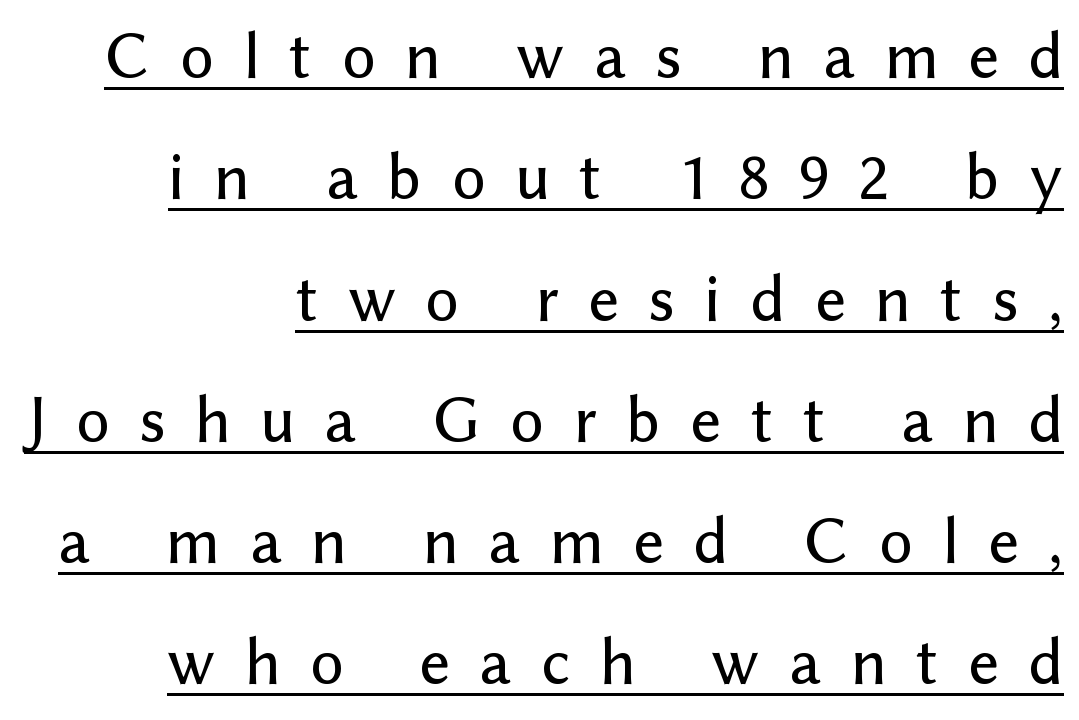
Q: Is the text italic (slanted)? A: No, it is upright.
Q: Is the typeface a serif or a sans-serif typeface? A: Sans-serif.
Q: Is the text underlined? A: Yes.
Q: How is the paragraph aligned? A: Right-aligned.
Q: Is the spacing between letters normal or unusually wide? A: Unusually wide.
Q: Width (condensed, normal, or wide)? A: Normal.
Q: Stroke contrast? A: Low.
Q: x-height? A: Medium.
Q: Monospaced? A: No.
